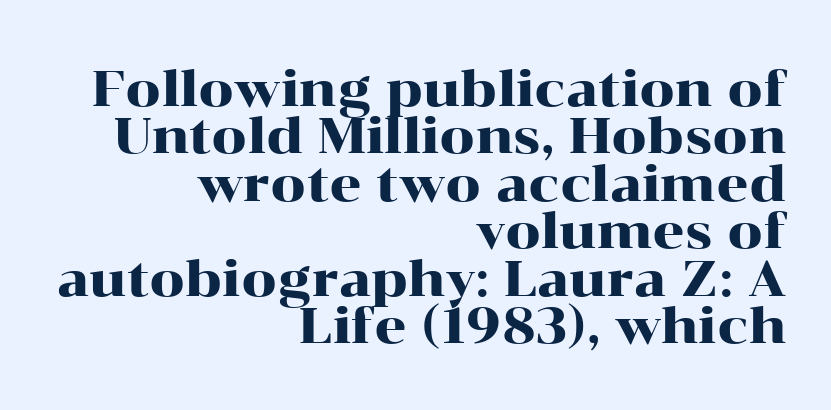
The image shows 50 px wide serif type, upright; set right-aligned, tight line spacing (0.95x), normal letter spacing, not underlined; high stroke contrast and a medium x-height.
